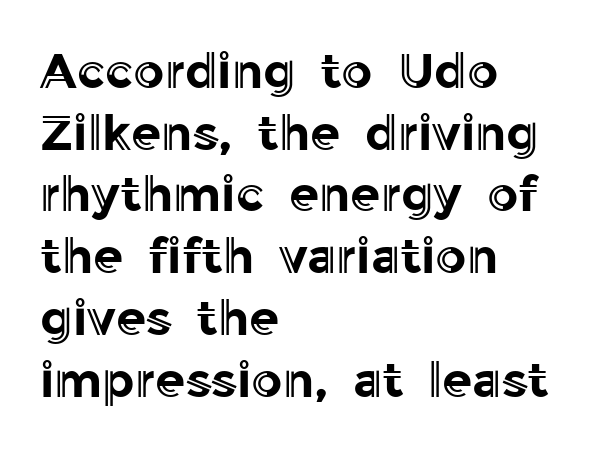
The image shows 49 px text type, upright; set left-aligned, normal line spacing (1.26x), normal letter spacing, not underlined; a medium x-height.
